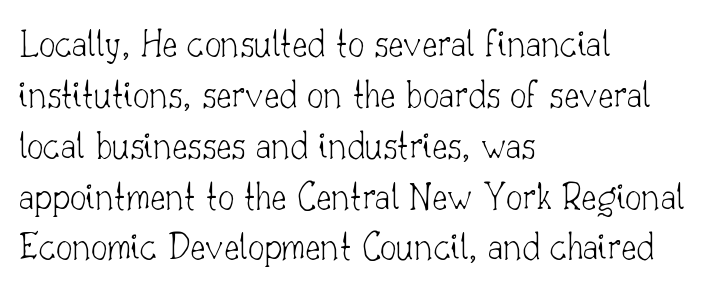
{"serif": "yes", "italic": "no", "bold": "no", "weight": "thin", "width": "normal", "stroke_contrast": "low", "x_height": "small", "monospaced": "no", "underline": "no", "align": "left", "line_spacing_ratio": 1.24, "letter_spacing": "normal", "letter_spacing_em": 0.0, "glyph_px": 41}
